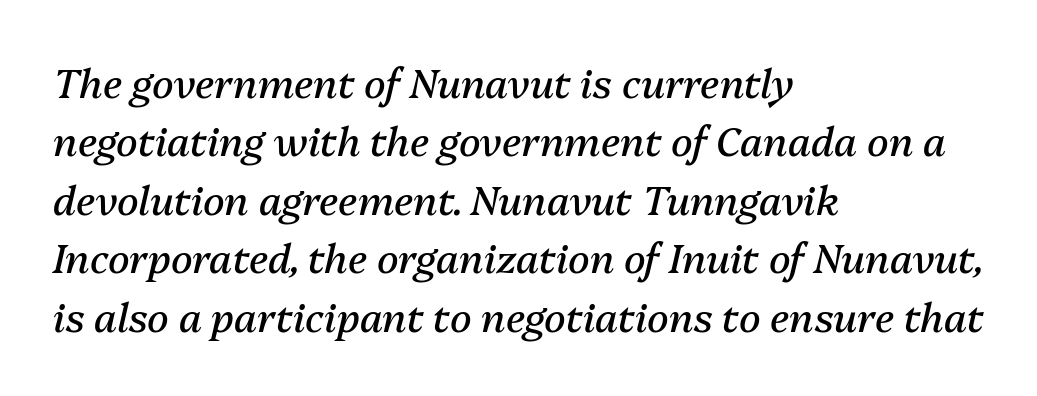
The image shows 40 px regular-weight type, italic (leaning right); set left-aligned, normal line spacing (1.46x), normal letter spacing, not underlined; medium stroke contrast and a medium x-height.
